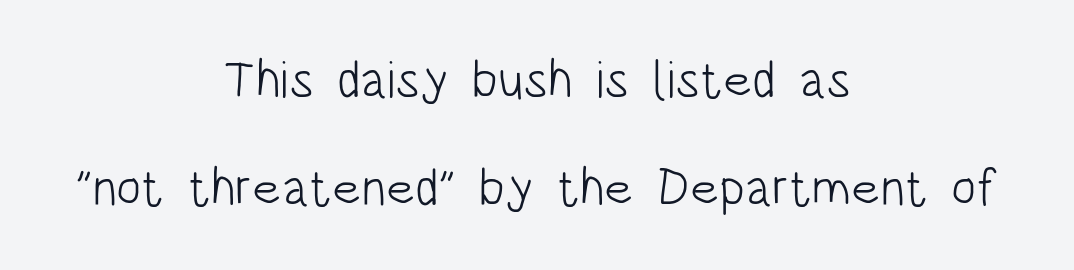
The image shows 52 px light, condensed sans-serif type, upright; set centered, loose line spacing (2.08x), normal letter spacing, not underlined; low stroke contrast and a large x-height.
